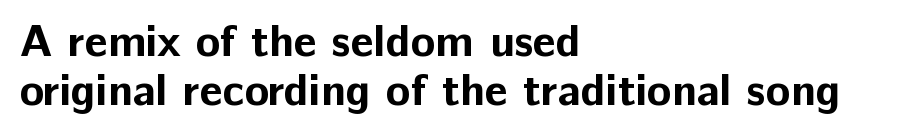
Nobody touched the tracking dial on this one. Is there any slant? The stems are plumb. These lines are set flush left with a ragged right edge. Compared with an ordinary text face, these strokes are far heavier — a full bold. Note: no serifs on the glyphs. Successive baselines arrive quickly, one right under another.
